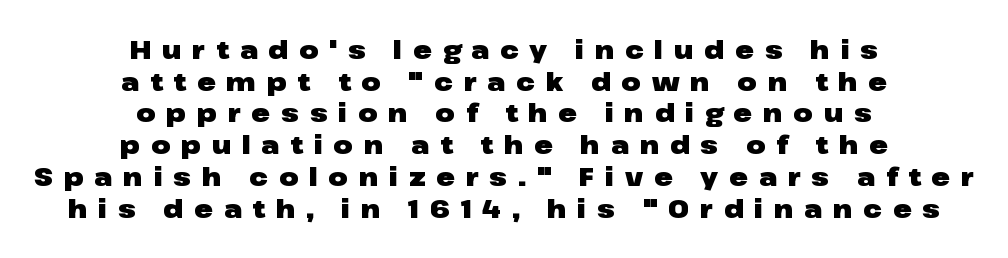
The image shows 25 px bold type, upright; set centered, normal line spacing (1.27x), unusually wide letter spacing (+0.43 em), not underlined.
